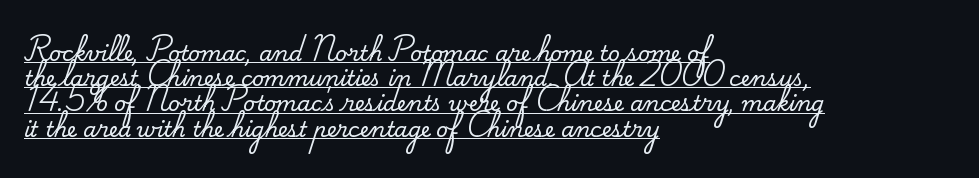
{"underline": "yes", "align": "left", "line_spacing_ratio": 1.2, "letter_spacing": "normal", "letter_spacing_em": 0.0, "glyph_px": 21}
